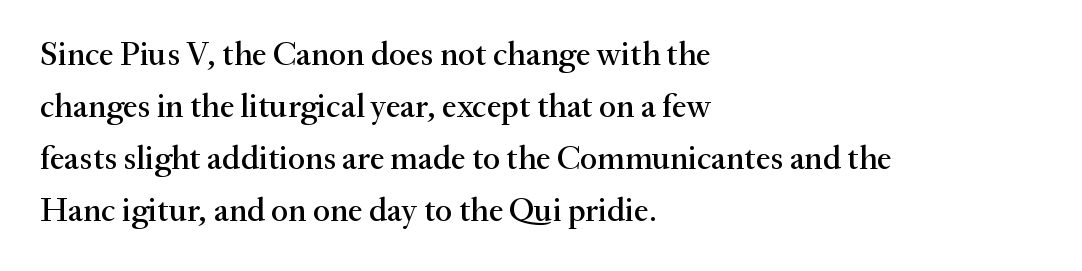
The image shows 33 px serif type, upright; set left-aligned, normal line spacing (1.58x), normal letter spacing, not underlined; medium stroke contrast and a small x-height.
